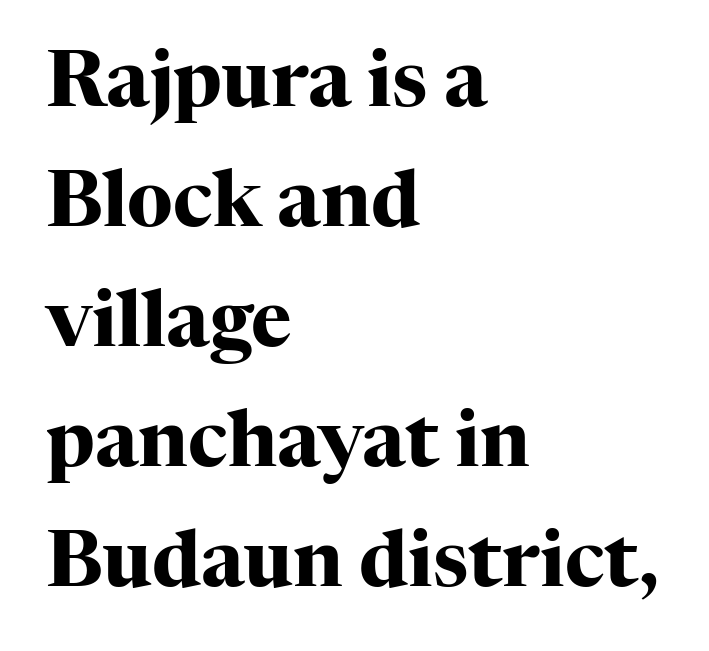
The space between consecutive lines is moderate. Tracking here is standard; glyphs follow each other at the usual distance. Rule under the text: the space is simply empty. Teacher's note: observe the even left margin — that is flush-left alignment. Italic? Not at all — the glyphs are vertical. In terms of weight, the rendering is a true, heavy bold.
